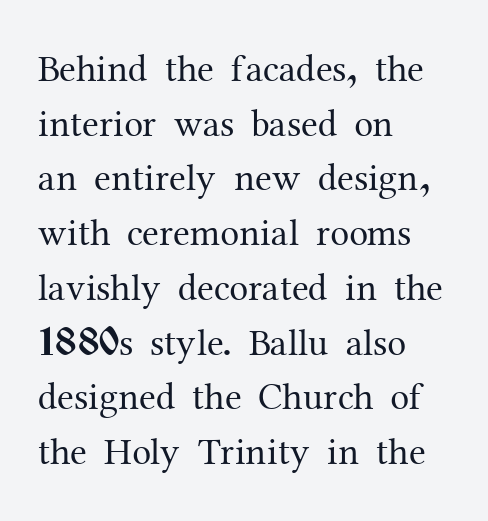
The image shows 38 px regular-weight serif type, upright; set left-aligned, normal line spacing (1.44x), normal letter spacing, not underlined; medium stroke contrast and a medium x-height.
